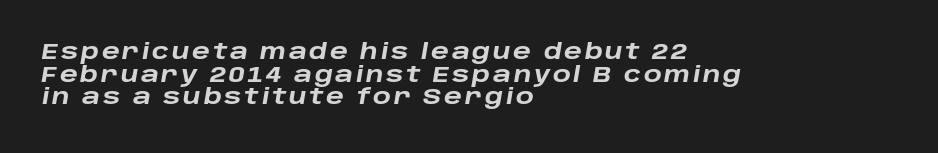
The image shows 21 px bold type, italic (leaning right); set left-aligned, tight line spacing (1.08x), not underlined.
